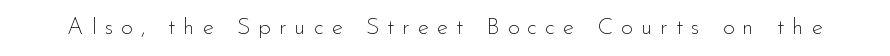
The image shows 23 px text type, upright; set unusually wide letter spacing (+0.35 em), not underlined.
